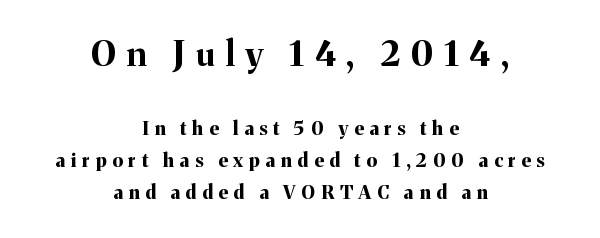
{"serif": "yes", "italic": "no", "bold": "yes", "weight": "bold", "width": "normal", "stroke_contrast": "medium", "x_height": "medium", "monospaced": "no", "underline": "no", "align": "center", "line_spacing": "normal", "line_spacing_ratio": 1.68, "letter_spacing": "wide", "letter_spacing_em": 0.31, "larger_block": "first", "size_ratio": 1.79, "glyph_px": 34}
